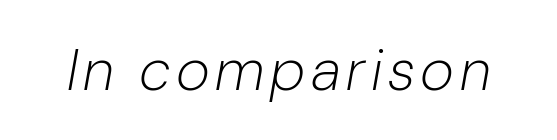
Q: Is the text bold? A: No.
Q: Is the text italic (slanted)? A: Yes, it leans right by about 10 degrees.
Q: Is the text underlined? A: No.
Q: Width (condensed, normal, or wide)? A: Condensed.
Q: Stroke contrast? A: Low.
Q: x-height? A: Medium.
Q: Monospaced? A: No.
